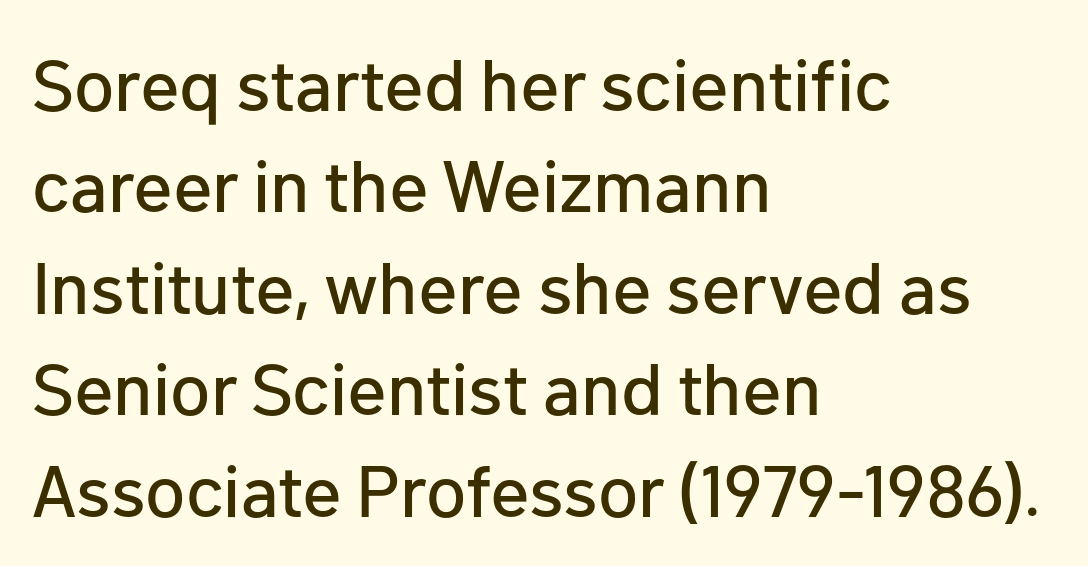
Regular leading. Italic? Not at all — the glyphs are vertical. If you drew a ruler down the left edge, every line would touch it. You can tell from the bare stems that sans-serif type was used. The passage shown is typed in a proportional face where columns would drift.
